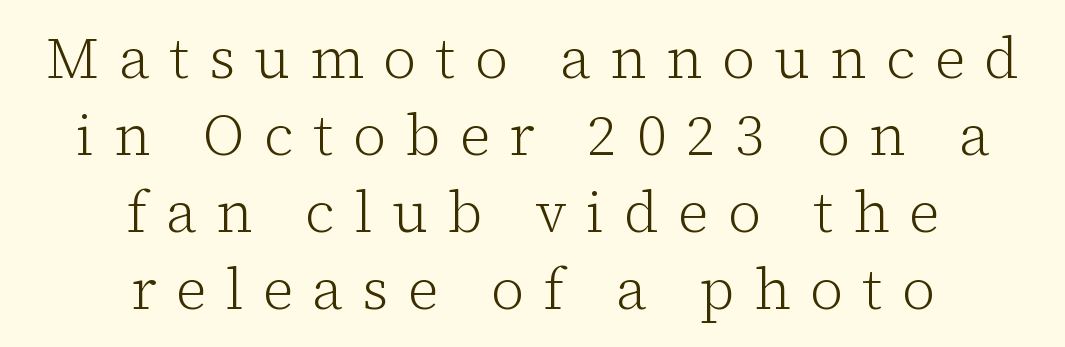
Letters rest on an invisible, unmarked baseline. No letter is thick-stroked: the sample isn't bold. The rendering uses natural spacing where letterforms have individual widths. The passage shown has open, widely tracked lettering throughout. If you drew a line through each stem, it would be perfectly vertical.
